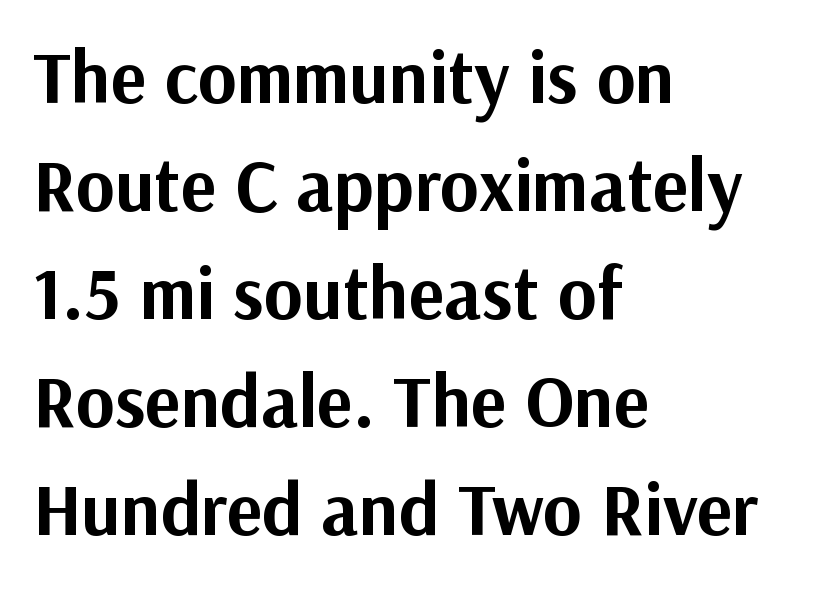
Think of a printed novel: that variable character pitch is what you see here. The rendering anchors every line to the left-hand side. Students, observe: this is what conventionally led text looks like. Plenty of ink on the page — the face is bold. Nobody drew a line under any word here.
